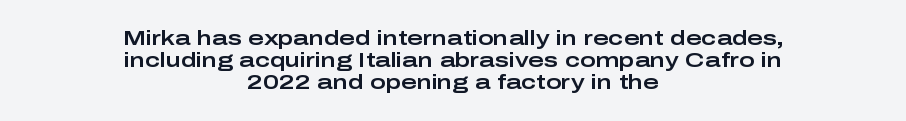
Q: Is the text italic (slanted)? A: No, it is upright.
Q: Is the text underlined? A: No.
Q: How is the paragraph aligned? A: Centered.
Q: Is the spacing between letters normal or unusually wide? A: Normal.
Q: Is the spacing between lines tight, normal or loose? A: Tight.
